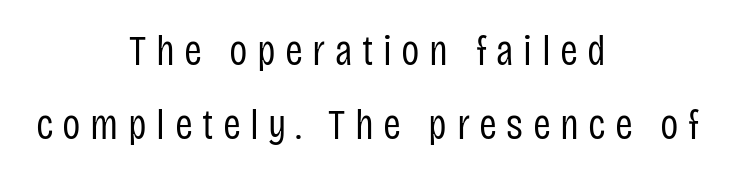
Q: Is the text bold? A: No.
Q: Is the text italic (slanted)? A: No, it is upright.
Q: Is the typeface a serif or a sans-serif typeface? A: Sans-serif.
Q: Is the text underlined? A: No.
Q: How is the paragraph aligned? A: Centered.
Q: Is the spacing between letters normal or unusually wide? A: Unusually wide.
Q: Width (condensed, normal, or wide)? A: Condensed.
Q: Stroke contrast? A: Low.
Q: x-height? A: Large.
Q: Monospaced? A: No.
